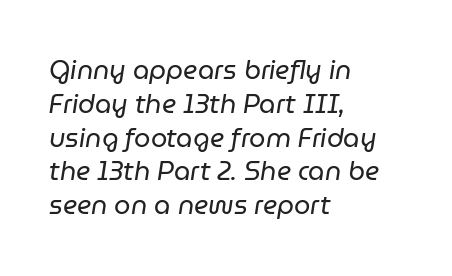
There is no visible air inserted between adjacent glyphs. The axis of the letterforms is tilted away from vertical. The block of text has a typical density, with ordinary space between rows. The typesetting does not lean heavy: it is not bold. Caption: multi-line text, flush left, ragged right.
